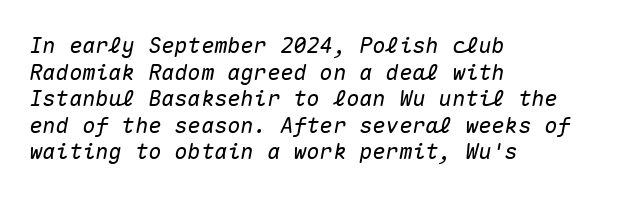
The image shows 22 px text type, italic (leaning right); set left-aligned, line spacing 1.21x, normal letter spacing, not underlined.
